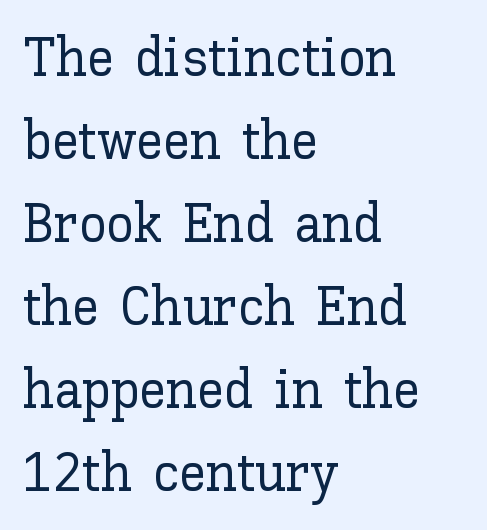
The image shows 55 px text type, upright; set left-aligned, normal line spacing (1.51x), normal letter spacing, not underlined; low stroke contrast and a medium x-height.
